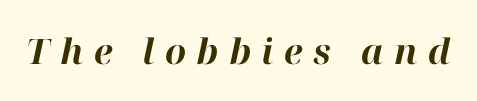
{"italic": "yes", "lean": "right", "slant_degrees": 12, "bold": "yes", "weight": "bold", "width": "normal", "stroke_contrast": "high", "x_height": "medium", "monospaced": "no", "underline": "no", "letter_spacing": "wide", "letter_spacing_em": 0.3, "glyph_px": 35}
